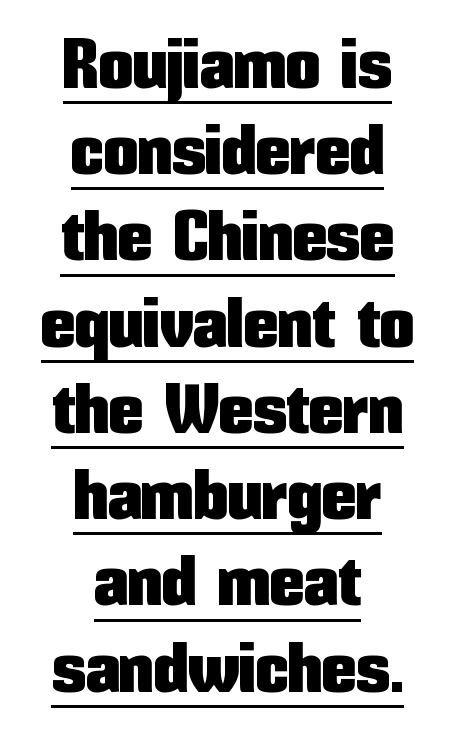
The image shows 69 px condensed sans-serif type, upright; set centered, normal line spacing (1.25x), normal letter spacing, underlined; low stroke contrast and a medium x-height.
